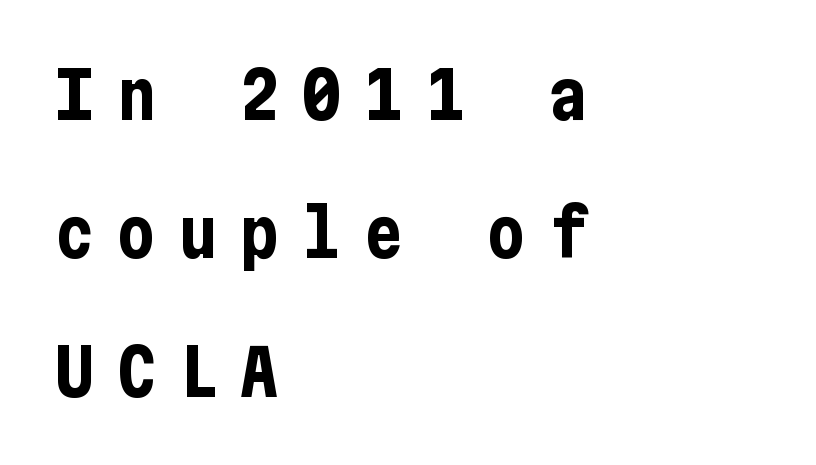
{"serif": "no", "italic": "no", "bold": "yes", "weight": "bold", "width": "condensed", "stroke_contrast": "low", "x_height": "medium", "underline": "no", "align": "left", "line_spacing": "loose", "line_spacing_ratio": 2.13, "letter_spacing": "wide", "letter_spacing_em": 0.35, "glyph_px": 65}
